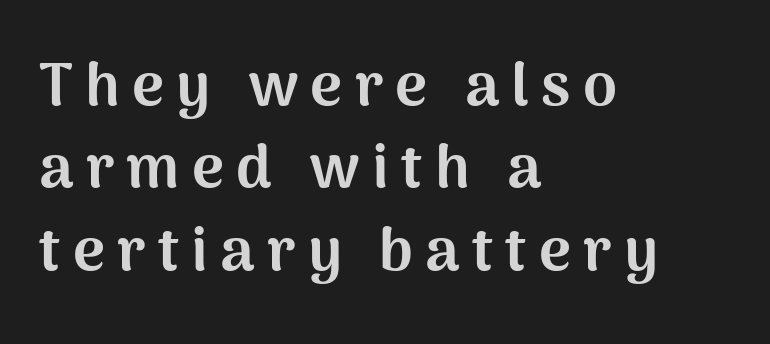
{"serif": "no", "italic": "no", "bold": "yes", "weight": "bold", "width": "normal", "stroke_contrast": "medium", "x_height": "medium", "monospaced": "no", "underline": "no", "align": "left", "line_spacing": "normal", "line_spacing_ratio": 1.35, "letter_spacing": "wide", "letter_spacing_em": 0.2, "glyph_px": 61}
